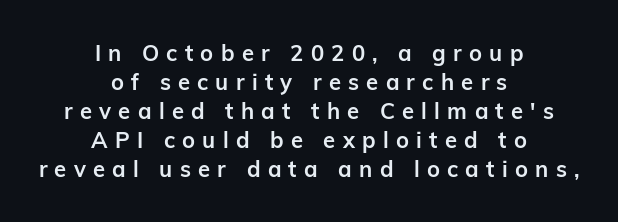
Q: Is the text bold? A: Yes.
Q: Is the text italic (slanted)? A: No, it is upright.
Q: Is the text underlined? A: No.
Q: How is the paragraph aligned? A: Centered.
Q: Is the spacing between letters normal or unusually wide? A: Unusually wide.
Q: Is the spacing between lines tight, normal or loose? A: Normal.
